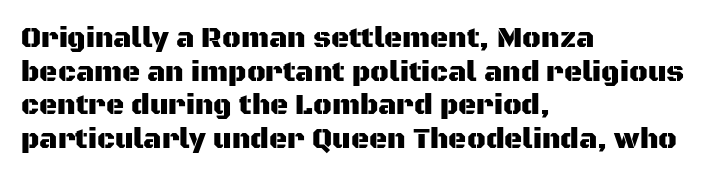
The image shows 28 px sans-serif type, upright; set left-aligned, line spacing 1.2x, normal letter spacing, not underlined; medium stroke contrast and a large x-height.
